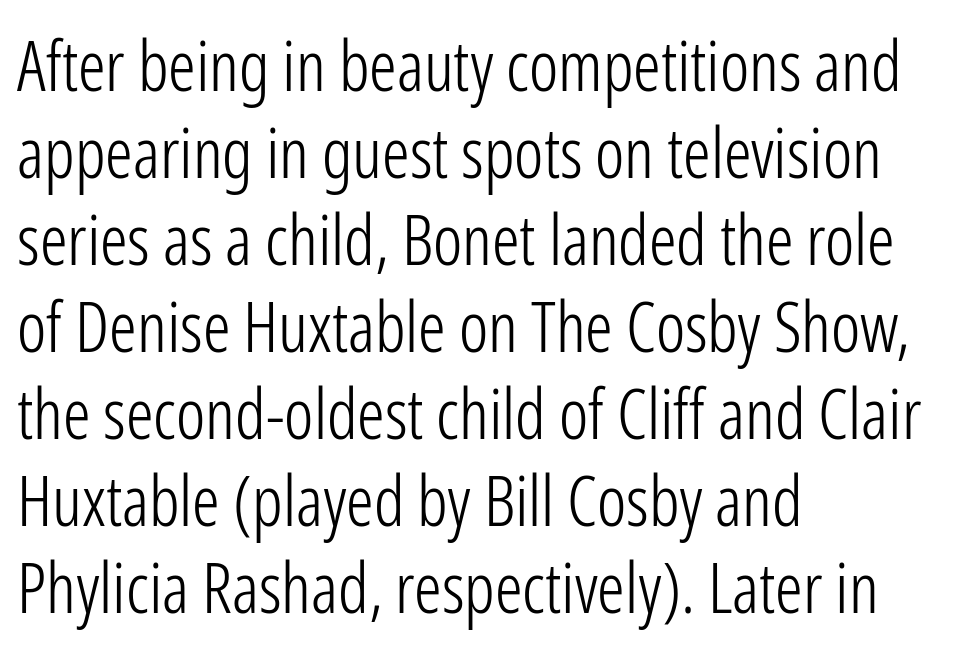
{"serif": "no", "italic": "no", "bold": "no", "weight": "light", "width": "condensed", "stroke_contrast": "low", "x_height": "medium", "monospaced": "no", "underline": "no", "align": "left", "line_spacing": "normal", "line_spacing_ratio": 1.26, "letter_spacing": "normal", "letter_spacing_em": 0.0, "glyph_px": 69}
